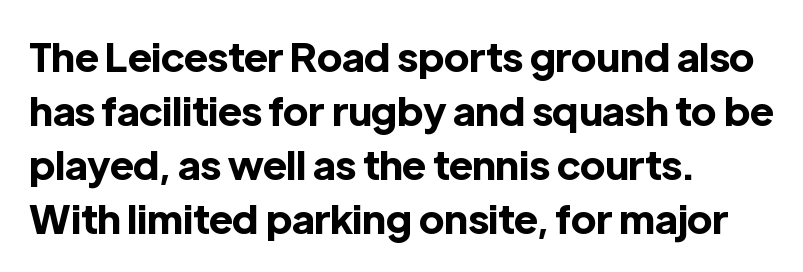
The image shows 40 px bold sans-serif type, upright; set left-aligned, normal line spacing (1.35x), normal letter spacing, not underlined; a medium x-height.
